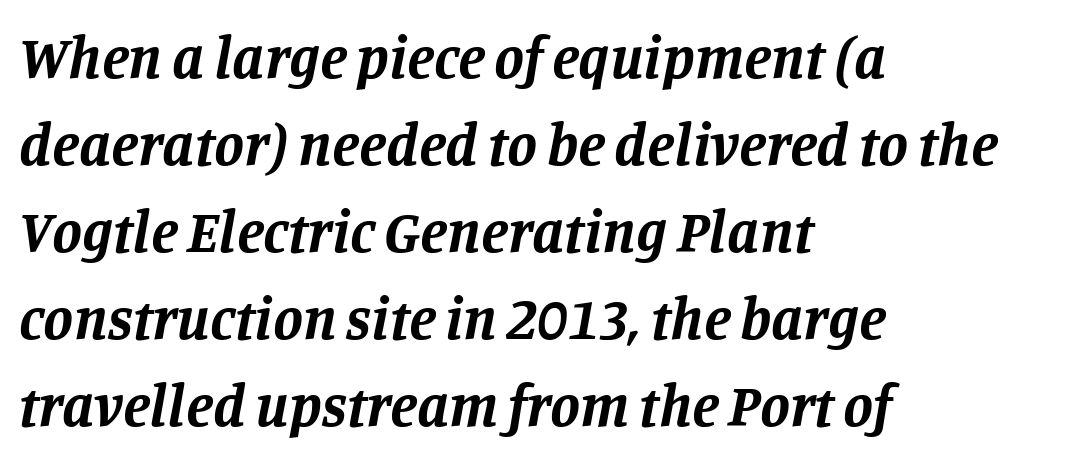
Q: Is the text bold? A: Yes.
Q: Is the text italic (slanted)? A: Yes, it leans right by about 11 degrees.
Q: Is the typeface a serif or a sans-serif typeface? A: Serif.
Q: Is the text underlined? A: No.
Q: How is the paragraph aligned? A: Left-aligned.
Q: Is the spacing between letters normal or unusually wide? A: Normal.
Q: Is the spacing between lines tight, normal or loose? A: Normal.
Q: Width (condensed, normal, or wide)? A: Normal.
Q: Stroke contrast? A: Low.
Q: x-height? A: Large.
Q: Monospaced? A: No.
